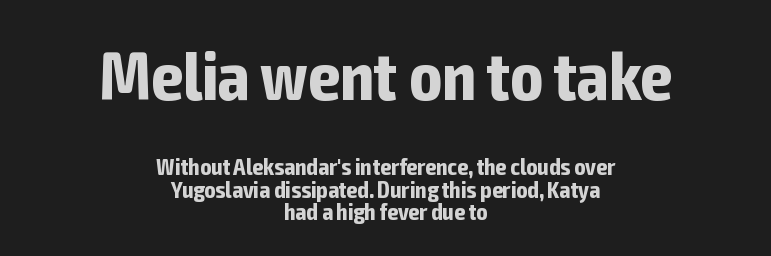
Q: Is the text bold? A: Yes.
Q: Is the text italic (slanted)? A: No, it is upright.
Q: Is the typeface a serif or a sans-serif typeface? A: Sans-serif.
Q: Is the text underlined? A: No.
Q: How is the paragraph aligned? A: Centered.
Q: Is the spacing between letters normal or unusually wide? A: Normal.
Q: Is the spacing between lines tight, normal or loose? A: Tight.
Q: Which block of text is set in a larger size, the first (top) or the second (bottom)? A: The first (top) one.
Q: Width (condensed, normal, or wide)? A: Condensed.
Q: Stroke contrast? A: Low.
Q: x-height? A: Medium.
Q: Monospaced? A: No.
